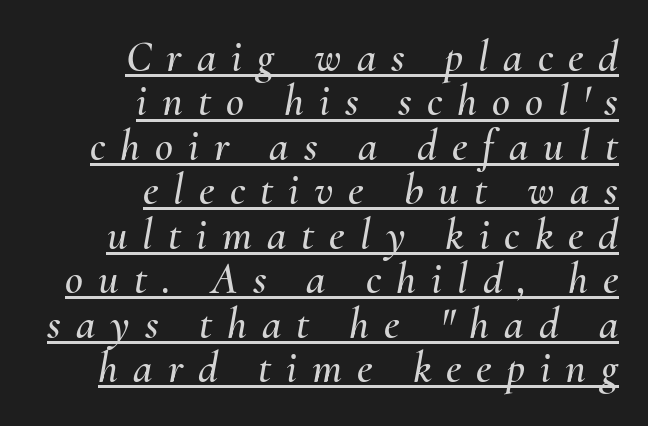
{"italic": "yes", "lean": "right", "slant_degrees": 10, "width": "normal", "stroke_contrast": "medium", "x_height": "small", "monospaced": "no", "underline": "yes", "align": "right", "line_spacing": "tight", "line_spacing_ratio": 1.01, "letter_spacing": "wide", "letter_spacing_em": 0.34, "glyph_px": 44}
